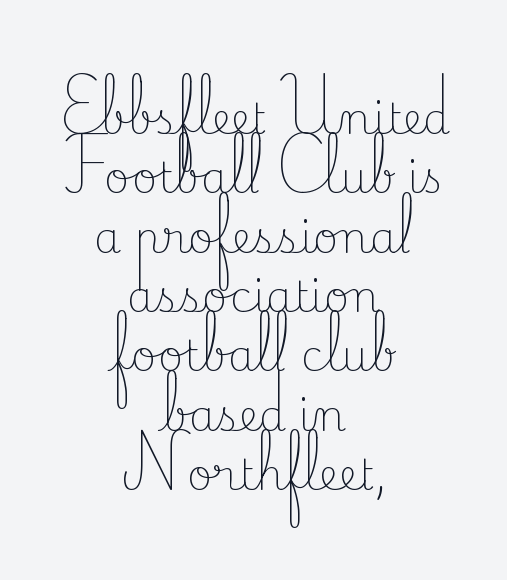
Q: Is the text bold? A: No.
Q: Is the text italic (slanted)? A: No, it is upright.
Q: Is the typeface a serif or a sans-serif typeface? A: Serif.
Q: Is the text underlined? A: No.
Q: How is the paragraph aligned? A: Centered.
Q: Is the spacing between letters normal or unusually wide? A: Normal.
Q: Is the spacing between lines tight, normal or loose? A: Normal.
Q: Width (condensed, normal, or wide)? A: Normal.
Q: Stroke contrast? A: Low.
Q: x-height? A: Small.
Q: Monospaced? A: No.
